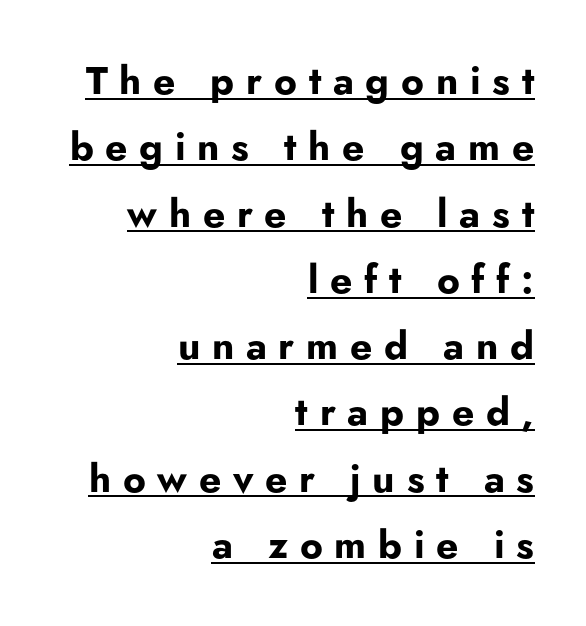
The rendering uses a bold face; every stroke is thick and dark. Visually the block forms a straight wall on the right and a jagged coastline on the left. This sample has the flowing, uneven cadence of proportional lettering. Substantial extra tracking has been applied to these lines. Stroke terminals: plain, sans-serif.
